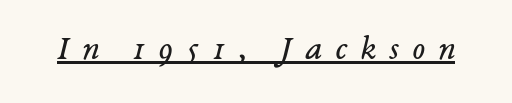
Q: Is the text bold? A: No.
Q: Is the text italic (slanted)? A: Yes, it leans right by about 14 degrees.
Q: Is the typeface a serif or a sans-serif typeface? A: Serif.
Q: Is the text underlined? A: Yes.
Q: Is the spacing between letters normal or unusually wide? A: Unusually wide.
Q: Width (condensed, normal, or wide)? A: Normal.
Q: Stroke contrast? A: Low.
Q: x-height? A: Medium.
Q: Monospaced? A: No.
